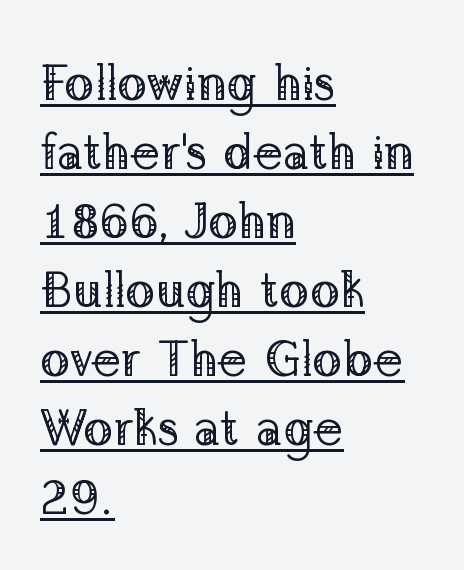
{"serif": "yes", "italic": "no", "bold": "no", "weight": "regular", "width": "normal", "stroke_contrast": "low", "x_height": "medium", "monospaced": "no", "underline": "yes", "align": "left", "line_spacing": "normal", "line_spacing_ratio": 1.38, "letter_spacing": "normal", "letter_spacing_em": 0.0, "glyph_px": 50}
